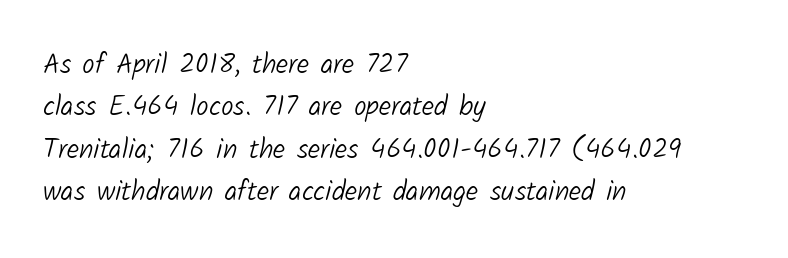
The leading is moderate, giving the passage an even texture. Is this a fixed-width face? No — the glyphs have proportional, varying widths. Caption: standard tracking, unaltered. A sans-serif font was chosen for this passage.
